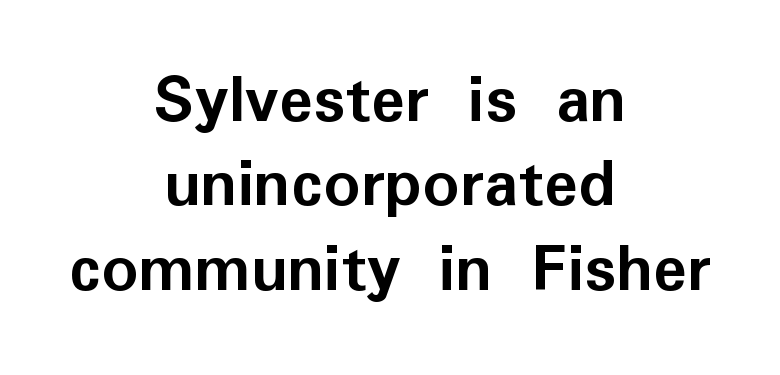
Q: Is the text bold? A: Yes.
Q: Is the text italic (slanted)? A: No, it is upright.
Q: Is the typeface a serif or a sans-serif typeface? A: Sans-serif.
Q: Is the text underlined? A: No.
Q: How is the paragraph aligned? A: Centered.
Q: Is the spacing between letters normal or unusually wide? A: Normal.
Q: Width (condensed, normal, or wide)? A: Normal.
Q: Stroke contrast? A: Low.
Q: x-height? A: Medium.
Q: Monospaced? A: No.
